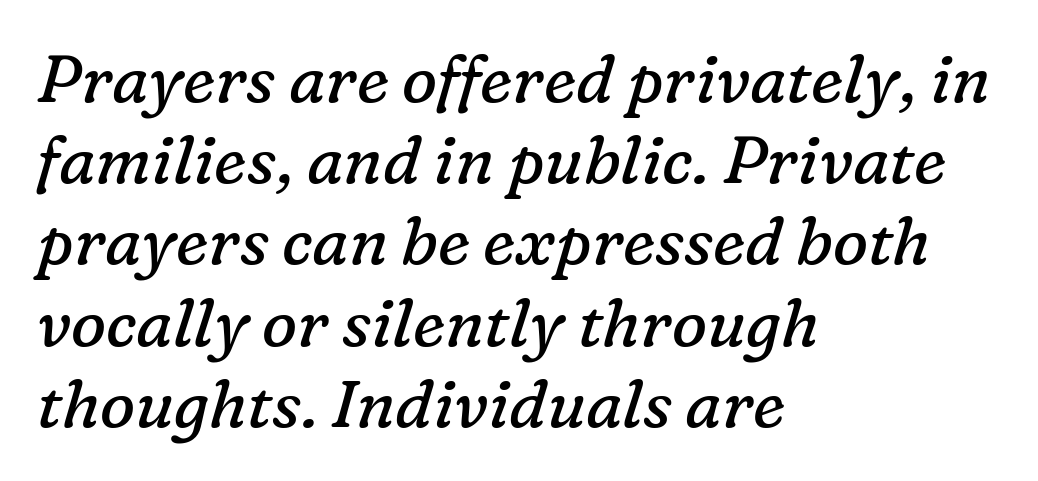
Does extra space separate the letters? No, they use regular spacing. Plain, unruled lines of type. The rendering anchors every line to the left-hand side. Looks like regular typesetting: each glyph gets only the width it needs. A serif font was chosen for this passage. Quick note: italic.
